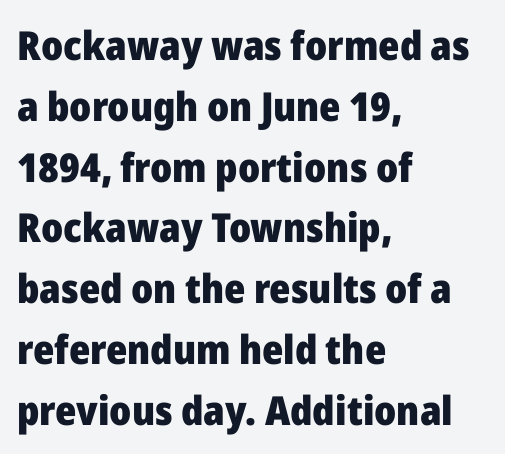
Bare-footed words on every line. A typesetter would mark this as roman, not italic. The typesetter chose a ragged-right arrangement here. Each letter keeps its own natural width here, so spacing adapts to shape. What weight is shown? A full bold with thick strokes. Between one letter and the next there's only the usual sliver of space.
